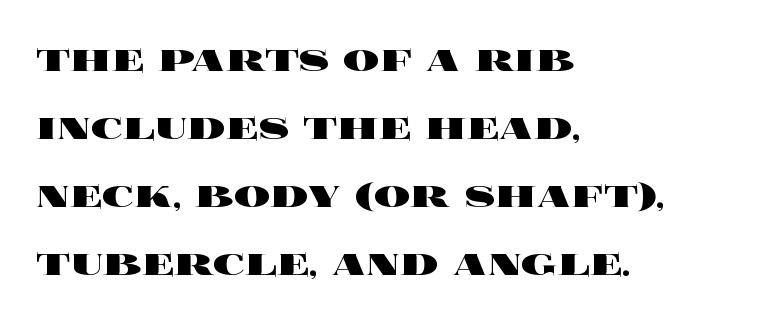
Q: Is the text bold? A: Yes.
Q: Is the text italic (slanted)? A: No, it is upright.
Q: Is the text underlined? A: No.
Q: How is the paragraph aligned? A: Left-aligned.
Q: Is the spacing between letters normal or unusually wide? A: Normal.
Q: Is the spacing between lines tight, normal or loose? A: Normal.
Q: Width (condensed, normal, or wide)? A: Wide.
Q: x-height? A: Large.
Q: Monospaced? A: No.
